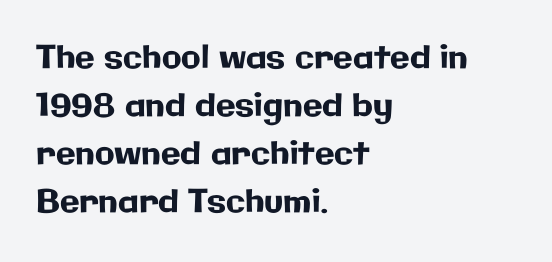
Q: Is the text italic (slanted)? A: No, it is upright.
Q: Is the typeface a serif or a sans-serif typeface? A: Sans-serif.
Q: Is the text underlined? A: No.
Q: How is the paragraph aligned? A: Left-aligned.
Q: Is the spacing between letters normal or unusually wide? A: Normal.
Q: Is the spacing between lines tight, normal or loose? A: Normal.
Q: Width (condensed, normal, or wide)? A: Normal.
Q: Stroke contrast? A: Low.
Q: x-height? A: Medium.
Q: Monospaced? A: No.
